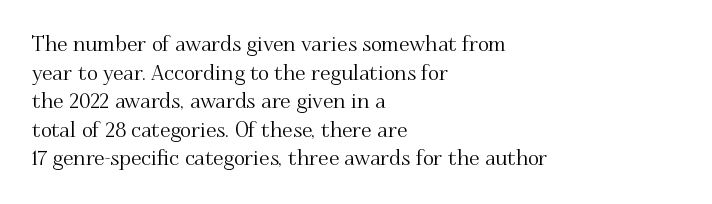
Q: Is the text italic (slanted)? A: No, it is upright.
Q: Is the text underlined? A: No.
Q: How is the paragraph aligned? A: Left-aligned.
Q: Is the spacing between letters normal or unusually wide? A: Normal.
Q: Is the spacing between lines tight, normal or loose? A: Normal.
